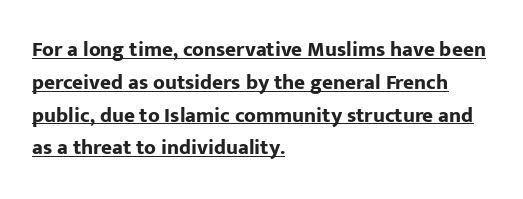
Q: Is the text bold? A: Yes.
Q: Is the text italic (slanted)? A: No, it is upright.
Q: Is the text underlined? A: Yes.
Q: How is the paragraph aligned? A: Left-aligned.
Q: Is the spacing between letters normal or unusually wide? A: Normal.
Q: Is the spacing between lines tight, normal or loose? A: Normal.
